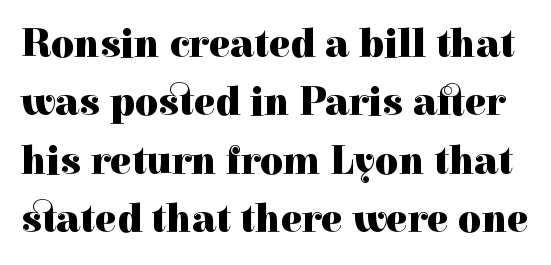
Q: Is the text bold? A: Yes.
Q: Is the text italic (slanted)? A: No, it is upright.
Q: Is the typeface a serif or a sans-serif typeface? A: Serif.
Q: Is the text underlined? A: No.
Q: Is the spacing between letters normal or unusually wide? A: Normal.
Q: Is the spacing between lines tight, normal or loose? A: Normal.
Q: Width (condensed, normal, or wide)? A: Normal.
Q: x-height? A: Medium.
Q: Monospaced? A: No.
